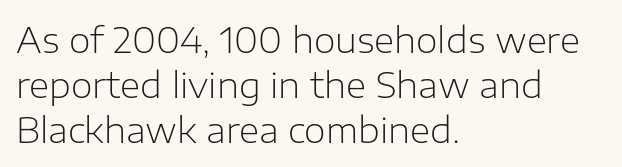
{"serif": "no", "italic": "no", "bold": "no", "weight": "light", "width": "normal", "stroke_contrast": "low", "x_height": "medium", "monospaced": "no", "underline": "no", "align": "left", "line_spacing": "normal", "line_spacing_ratio": 1.28, "letter_spacing": "normal", "letter_spacing_em": 0.0, "glyph_px": 35}
